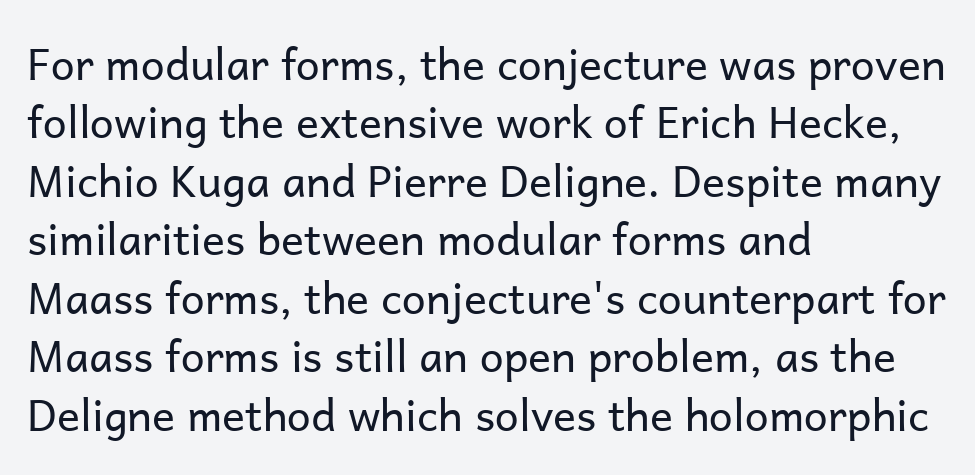
Vertical spacing — default. Letters rest on an invisible, unmarked baseline. Weight: regular or lighter. A typesetter would mark this as roman, not italic. Short note: letters normally spaced. Horizontally, the lines are justified to the leading edge only.
